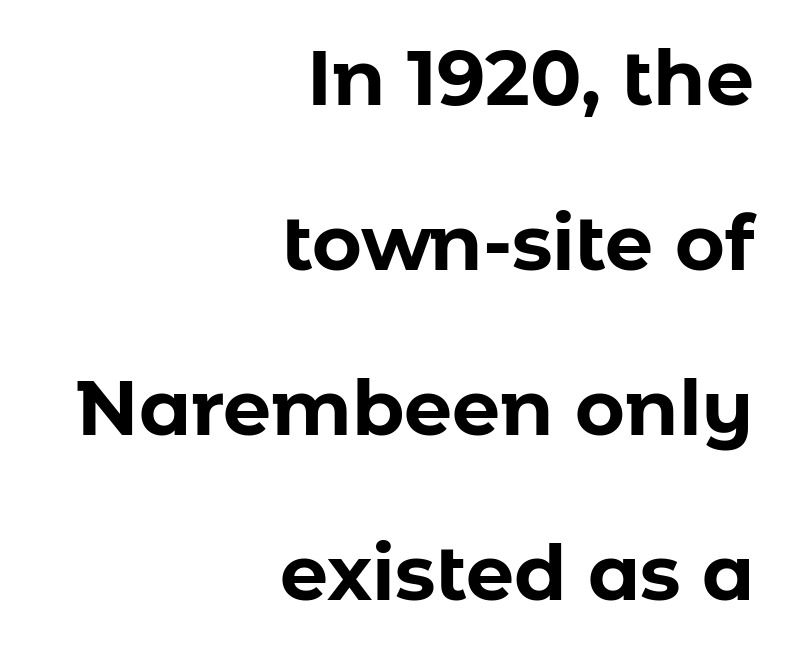
Weight: bold. No word sits above an underline. Do the characters align in a grid? No, the font is proportional. Summary of vertical rhythm: relaxed, with wide interline spacing. The passage shown is typeset with a sans-serif family. The lettering holds an erect, upright posture throughout.
